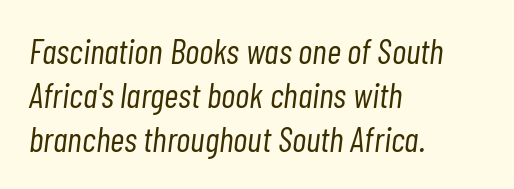
{"italic": "yes", "lean": "right", "slant_degrees": 7, "bold": "no", "weight": "light", "width": "condensed", "stroke_contrast": "low", "x_height": "medium", "monospaced": "no", "underline": "no", "align": "left", "line_spacing": "normal", "line_spacing_ratio": 1.26, "letter_spacing": "normal", "letter_spacing_em": 0.0, "glyph_px": 35}
